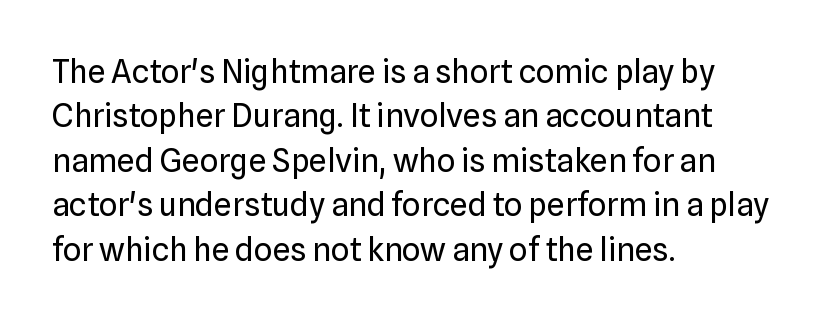
Q: Is the text bold? A: No.
Q: Is the text italic (slanted)? A: No, it is upright.
Q: Is the typeface a serif or a sans-serif typeface? A: Sans-serif.
Q: Is the text underlined? A: No.
Q: How is the paragraph aligned? A: Left-aligned.
Q: Is the spacing between letters normal or unusually wide? A: Normal.
Q: Is the spacing between lines tight, normal or loose? A: Normal.
Q: Width (condensed, normal, or wide)? A: Normal.
Q: Stroke contrast? A: Low.
Q: x-height? A: Medium.
Q: Monospaced? A: No.
